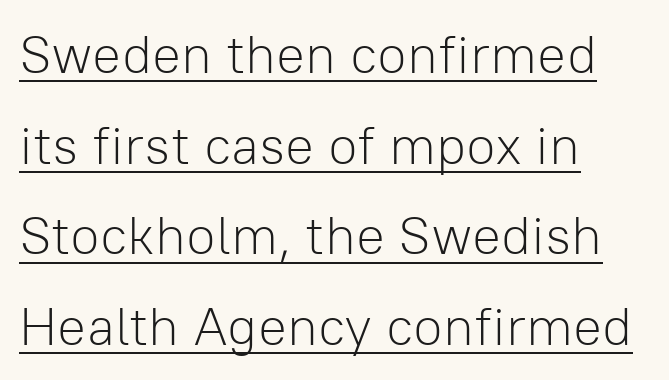
The image shows 54 px light sans-serif type, upright; set left-aligned, normal line spacing (1.68x), normal letter spacing, underlined; low stroke contrast and a medium x-height.
